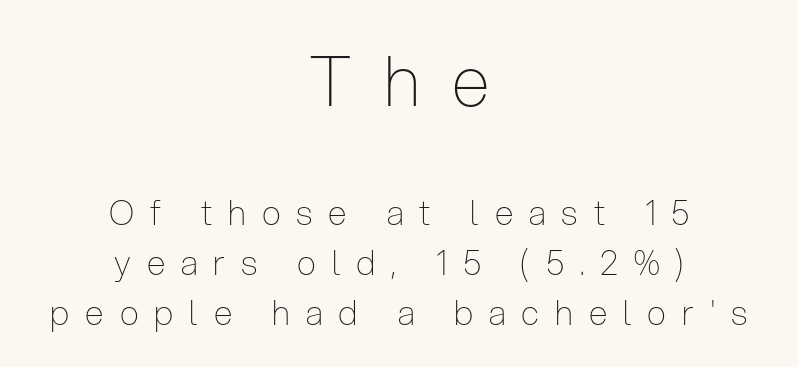
{"serif": "no", "italic": "no", "bold": "no", "weight": "thin", "width": "condensed", "stroke_contrast": "low", "x_height": "medium", "monospaced": "no", "underline": "no", "align": "center", "line_spacing": "normal", "line_spacing_ratio": 1.47, "letter_spacing": "wide", "letter_spacing_em": 0.47, "larger_block": "first", "size_ratio": 2.03, "glyph_px": 69}
